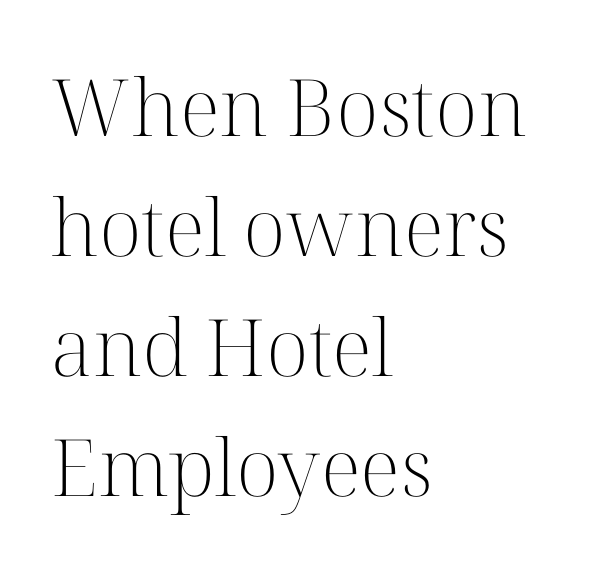
The image shows 79 px light serif type, upright; set left-aligned, normal line spacing (1.52x), normal letter spacing, not underlined; high stroke contrast and a medium x-height.
